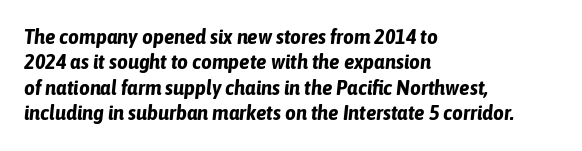
Q: Is the text bold? A: Yes.
Q: Is the text italic (slanted)? A: Yes, it leans right by about 6 degrees.
Q: Is the text underlined? A: No.
Q: How is the paragraph aligned? A: Left-aligned.
Q: Is the spacing between letters normal or unusually wide? A: Normal.
